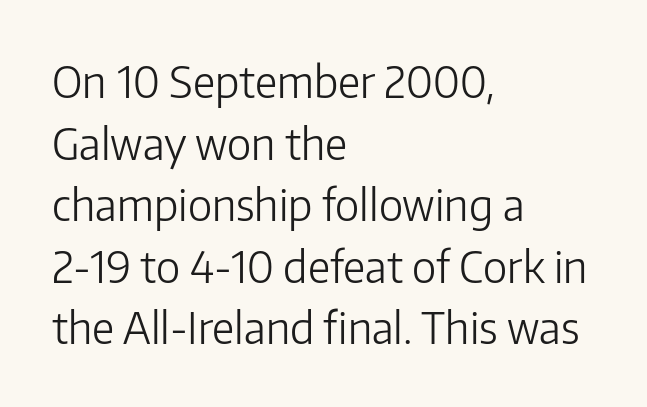
The image shows 44 px light sans-serif type, upright; set left-aligned, normal line spacing (1.4x), normal letter spacing, not underlined; low stroke contrast and a medium x-height.
